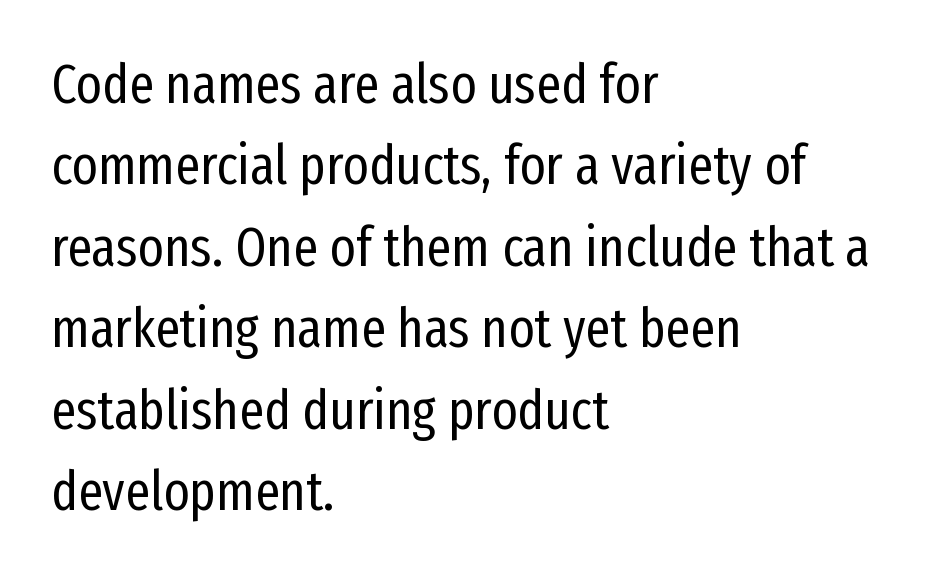
Line spacing here is normal. The line texture is even and compact thanks to regular tracking. Stems and bowls with no extra thickness — not bold. Here the designer chose a conventional face with non-uniform glyph widths. A roman cut, with each character standing at attention.
